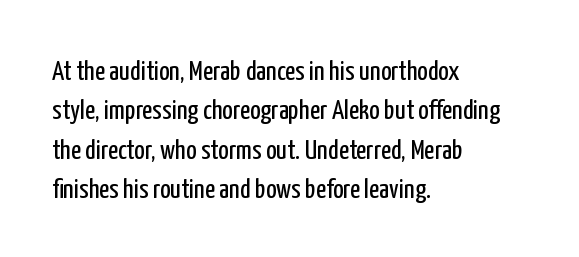
The image shows 28 px regular-weight, condensed sans-serif type, upright; set left-aligned, normal line spacing (1.41x), normal letter spacing, not underlined; low stroke contrast and a medium x-height.
